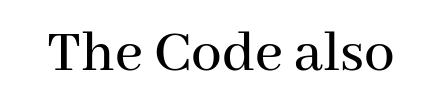
Q: Is the text italic (slanted)? A: No, it is upright.
Q: Is the typeface a serif or a sans-serif typeface? A: Serif.
Q: Is the text underlined? A: No.
Q: Is the spacing between letters normal or unusually wide? A: Normal.
Q: Width (condensed, normal, or wide)? A: Normal.
Q: Stroke contrast? A: Medium.
Q: x-height? A: Medium.
Q: Monospaced? A: No.
